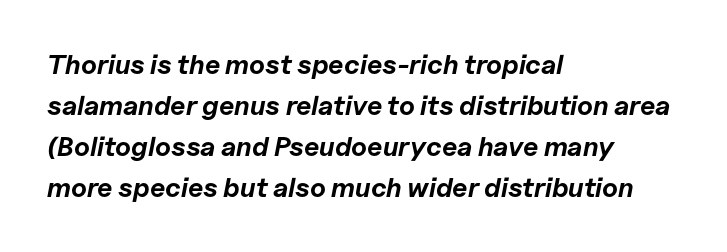
This rendering uses left alignment, leaving the right contour irregular. A typesetter would call this leading conventional body-copy spacing. A bare baseline throughout the passage. The letters sit at their default tracking, neither squeezed nor spread. Designer's note — italics engaged.
